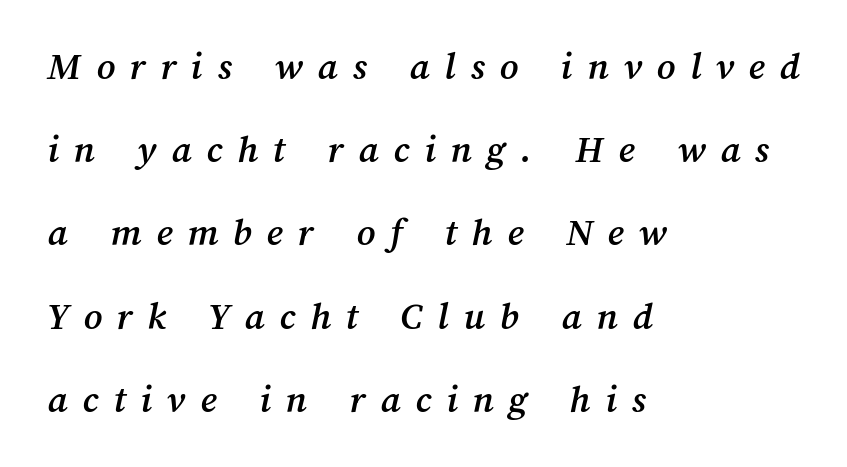
Q: Is the text underlined? A: No.
Q: How is the paragraph aligned? A: Left-aligned.
Q: Is the spacing between letters normal or unusually wide? A: Unusually wide.
Q: Is the spacing between lines tight, normal or loose? A: Loose.
Q: Width (condensed, normal, or wide)? A: Normal.
Q: Stroke contrast? A: Medium.
Q: x-height? A: Medium.
Q: Monospaced? A: No.
